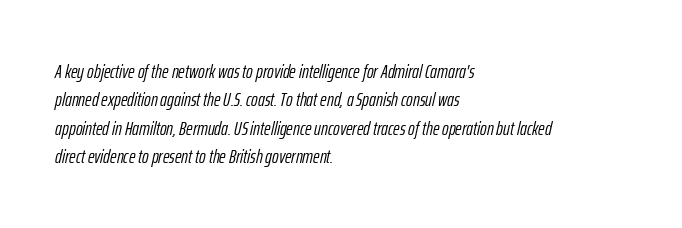
The image shows 20 px text type, italic (leaning right); set left-aligned, normal line spacing (1.42x), normal letter spacing, not underlined.
